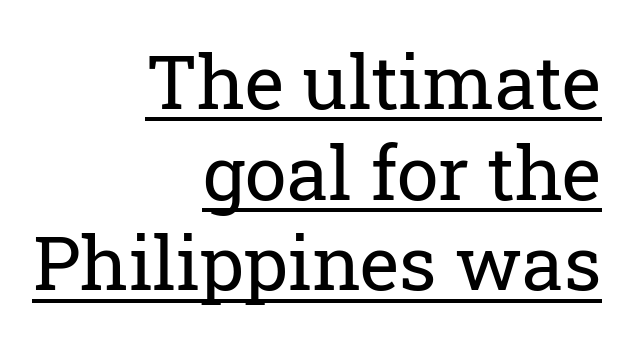
The image shows 75 px regular-weight serif type, upright; set right-aligned, line spacing 1.21x, normal letter spacing, underlined; low stroke contrast and a medium x-height.
